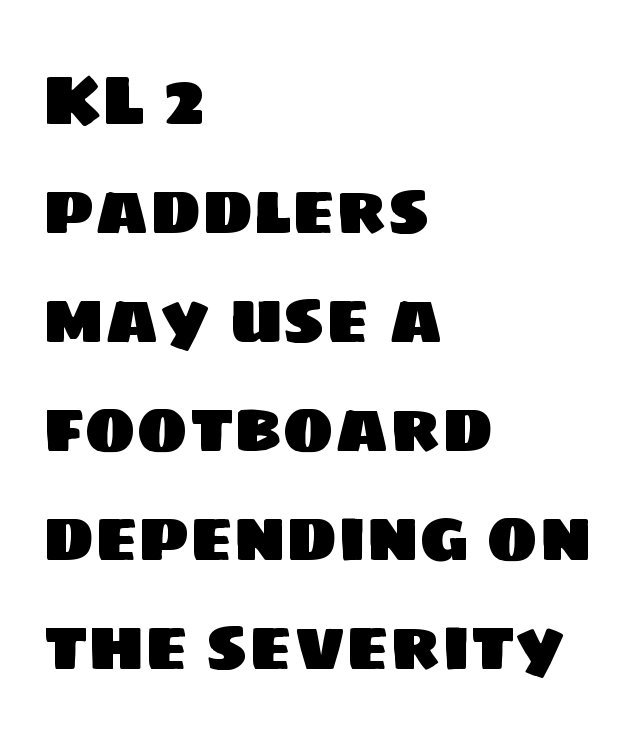
The image shows 69 px sans-serif type; set left-aligned, normal line spacing (1.58x), normal letter spacing, not underlined; low stroke contrast and a large x-height.
